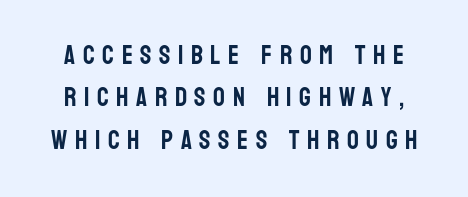
The image shows 26 px text type, upright; set centered, normal line spacing (1.63x), unusually wide letter spacing (+0.29 em), not underlined.
